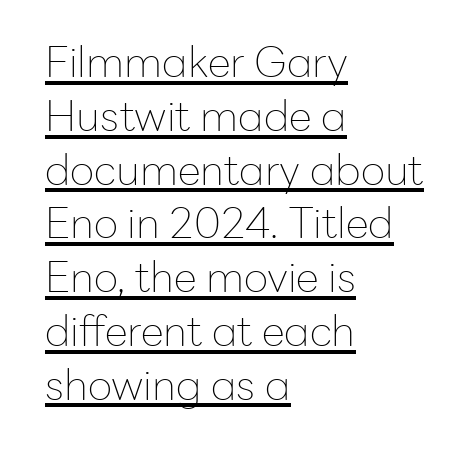
{"serif": "no", "italic": "no", "bold": "no", "weight": "thin", "width": "normal", "stroke_contrast": "low", "x_height": "medium", "monospaced": "no", "underline": "yes", "align": "left", "line_spacing": "normal", "line_spacing_ratio": 1.28, "letter_spacing": "normal", "letter_spacing_em": 0.0, "glyph_px": 42}
